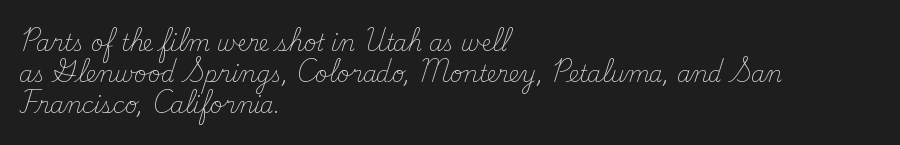
Q: Is the text bold? A: No.
Q: Is the text italic (slanted)? A: Yes.
Q: Is the text underlined? A: No.
Q: How is the paragraph aligned? A: Left-aligned.
Q: Is the spacing between letters normal or unusually wide? A: Normal.
Q: Is the spacing between lines tight, normal or loose? A: Normal.
